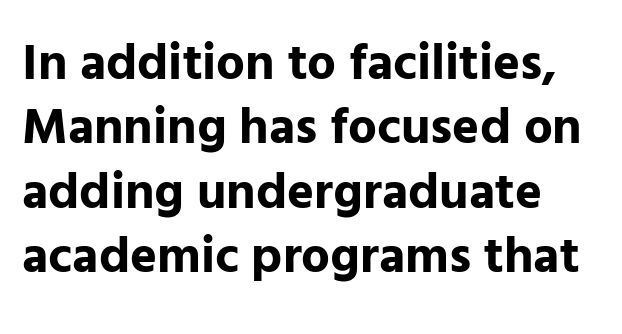
Q: Is the text bold? A: Yes.
Q: Is the text italic (slanted)? A: No, it is upright.
Q: Is the typeface a serif or a sans-serif typeface? A: Sans-serif.
Q: Is the text underlined? A: No.
Q: Is the spacing between letters normal or unusually wide? A: Normal.
Q: Is the spacing between lines tight, normal or loose? A: Normal.
Q: Width (condensed, normal, or wide)? A: Normal.
Q: Stroke contrast? A: Low.
Q: x-height? A: Medium.
Q: Monospaced? A: No.
